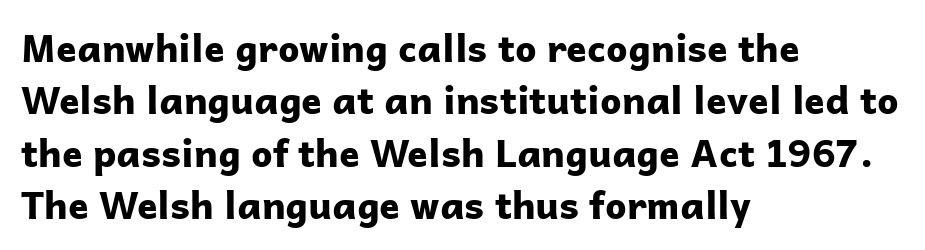
{"serif": "no", "italic": "no", "bold": "yes", "weight": "bold", "width": "normal", "stroke_contrast": "low", "x_height": "medium", "monospaced": "no", "underline": "no", "align": "left", "line_spacing": "normal", "line_spacing_ratio": 1.38, "letter_spacing": "normal", "letter_spacing_em": 0.0, "glyph_px": 38}
